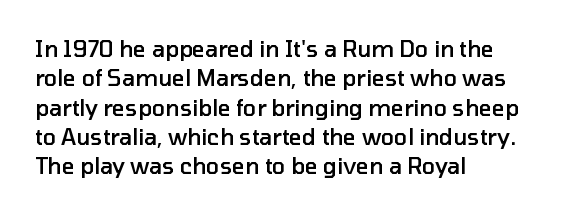
The image shows 22 px text type, upright; set left-aligned, normal line spacing (1.33x), normal letter spacing, not underlined.
